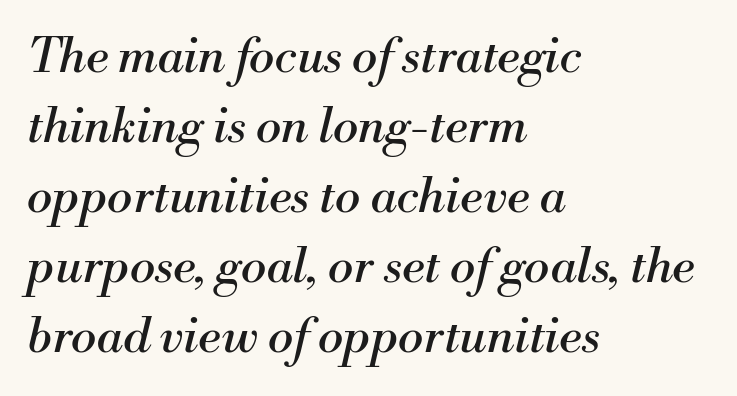
{"serif": "yes", "italic": "yes", "lean": "right", "slant_degrees": 13, "bold": "no", "weight": "regular", "width": "normal", "stroke_contrast": "medium", "x_height": "small", "monospaced": "no", "underline": "no", "align": "left", "line_spacing": "normal", "line_spacing_ratio": 1.46, "letter_spacing": "normal", "letter_spacing_em": 0.0, "glyph_px": 48}
